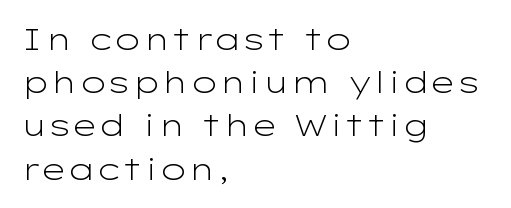
The line texture is even and compact thanks to regular tracking. Posture: upright roman. Interline gaps are of average width in this sample. The face looks like a standard text weight, possibly lighter.
